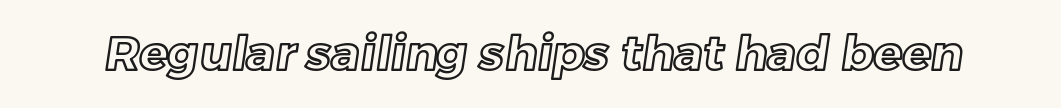
Q: Is the text underlined? A: No.
Q: Is the spacing between letters normal or unusually wide? A: Normal.
Q: Width (condensed, normal, or wide)? A: Normal.
Q: x-height? A: Medium.
Q: Monospaced? A: No.
